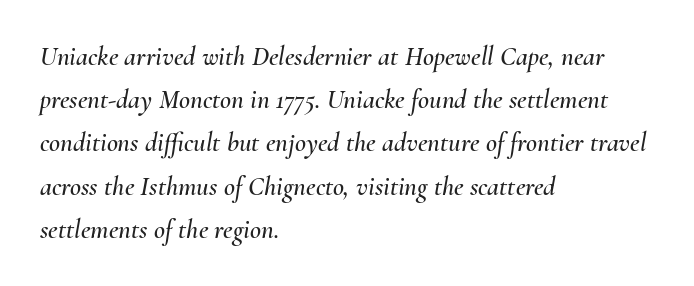
Spacing between characters is what you'd get straight out of the box. Would a proofreader flag this as italicized? Yes. All the whitespace from short lines collects on the right. Evenly set lines give the paragraph a standard silhouette. Type without underlining.
